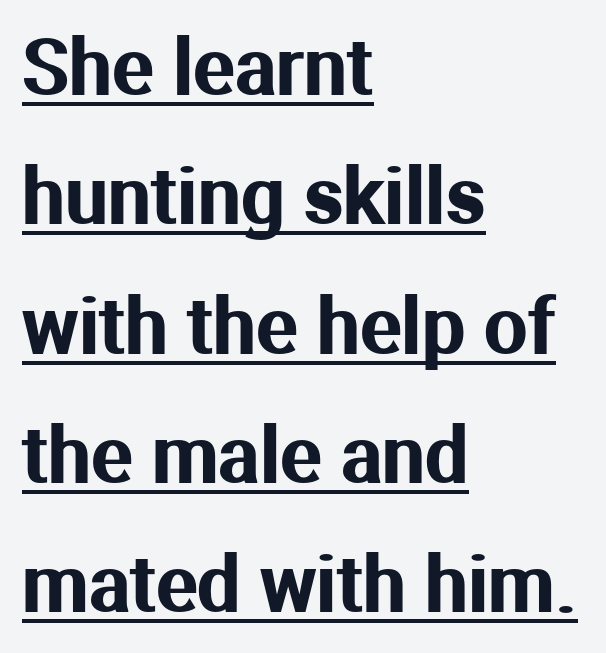
{"serif": "no", "italic": "no", "width": "normal", "stroke_contrast": "medium", "x_height": "medium", "monospaced": "no", "underline": "yes", "align": "left", "line_spacing": "normal", "line_spacing_ratio": 1.68, "letter_spacing": "normal", "letter_spacing_em": 0.0, "glyph_px": 77}
